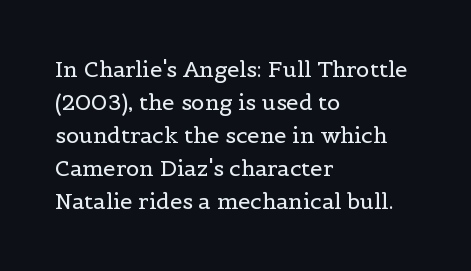
Q: Is the text bold? A: No.
Q: Is the text italic (slanted)? A: No, it is upright.
Q: Is the text underlined? A: No.
Q: How is the paragraph aligned? A: Left-aligned.
Q: Is the spacing between letters normal or unusually wide? A: Normal.
Q: Is the spacing between lines tight, normal or loose? A: Normal.
